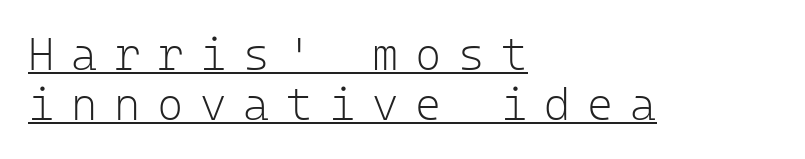
Glance below the letters and you will spot a drawn line. Caption: expanded tracking, letters set apart. You could count columns in this text — the font is strictly monospaced. A quiet, ordinary-to-light weight characterises the typeface. Leading is clearly below the norm, producing a dense column. The font's upright variant was chosen for this text.
